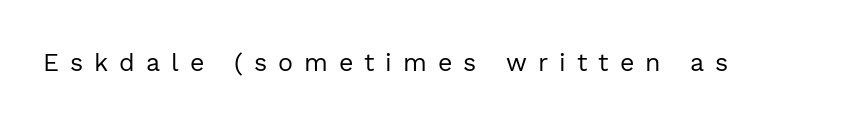
The image shows 25 px text type, upright; set unusually wide letter spacing (+0.44 em), not underlined.
